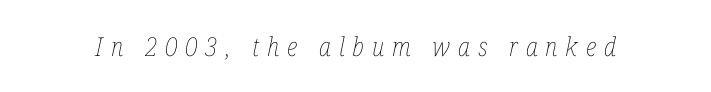
The image shows 26 px text type, italic (leaning right); set unusually wide letter spacing (+0.3 em), not underlined.
